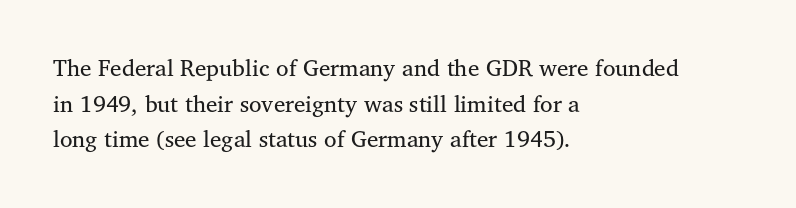
The image shows 23 px text type, upright; set left-aligned, normal line spacing (1.55x), normal letter spacing, not underlined.
